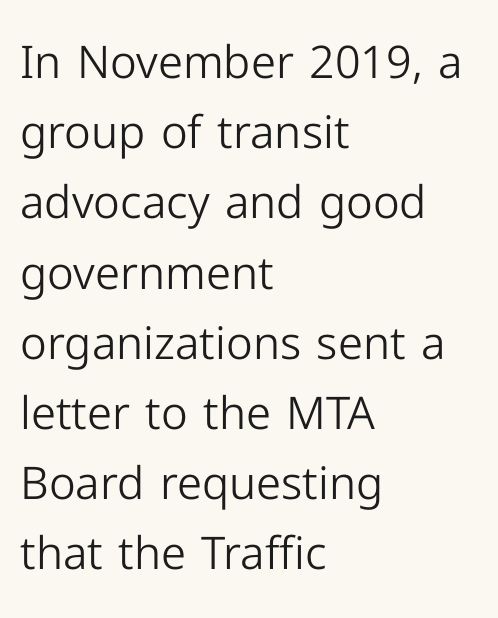
The image shows 45 px light sans-serif type, upright; set left-aligned, normal line spacing (1.56x), normal letter spacing, not underlined; low stroke contrast and a medium x-height.
